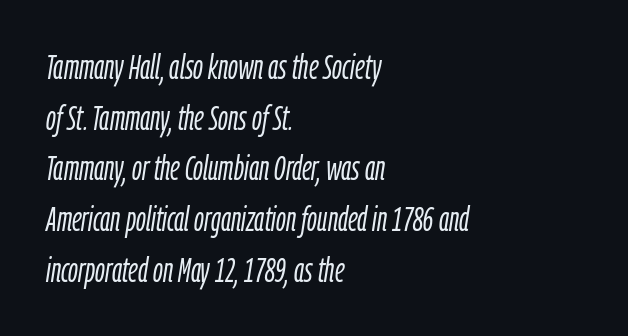
Q: Is the text bold? A: No.
Q: Is the text italic (slanted)? A: Yes, it leans right by about 9 degrees.
Q: Is the text underlined? A: No.
Q: How is the paragraph aligned? A: Left-aligned.
Q: Is the spacing between letters normal or unusually wide? A: Normal.
Q: Is the spacing between lines tight, normal or loose? A: Normal.
Q: Width (condensed, normal, or wide)? A: Condensed.
Q: Stroke contrast? A: Low.
Q: x-height? A: Medium.
Q: Monospaced? A: No.
